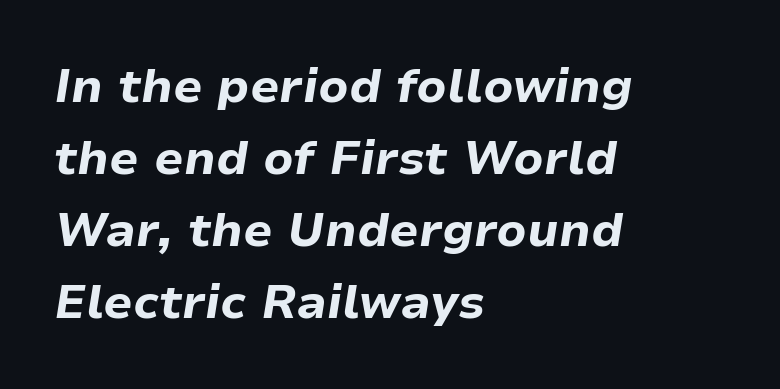
Q: Is the text bold? A: Yes.
Q: Is the text italic (slanted)? A: Yes, it leans right by about 9 degrees.
Q: Is the text underlined? A: No.
Q: How is the paragraph aligned? A: Left-aligned.
Q: Is the spacing between letters normal or unusually wide? A: Normal.
Q: Is the spacing between lines tight, normal or loose? A: Normal.
Q: Width (condensed, normal, or wide)? A: Normal.
Q: Stroke contrast? A: Low.
Q: x-height? A: Medium.
Q: Monospaced? A: No.
